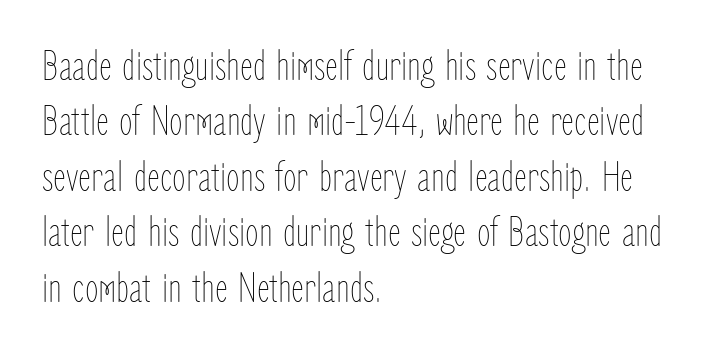
Leading: standard. The lettering stays uniformly vertical, giving the passage a roman look. The baseline area is clear. Honestly, the letter spacing is just normal — you wouldn't notice it. This rendering uses left alignment, leaving the right contour irregular. Looks like regular typesetting: each glyph gets only the width it needs.
